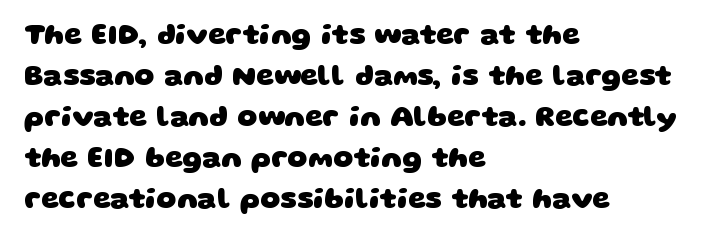
The image shows 28 px heavy, wide sans-serif type; set left-aligned, normal line spacing (1.46x), normal letter spacing, not underlined; low stroke contrast and a large x-height.
